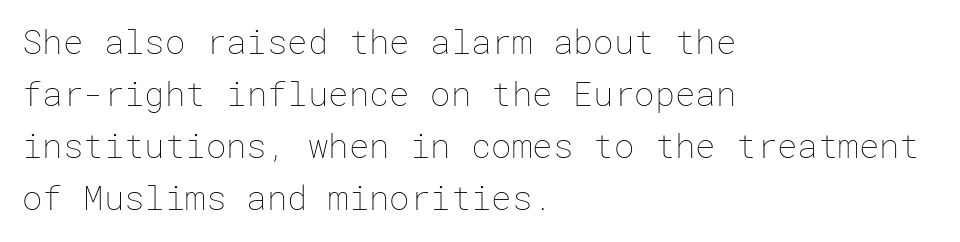
The image shows 34 px thin type, upright; set left-aligned, normal line spacing (1.53x), normal letter spacing, not underlined; low stroke contrast and a medium x-height.
